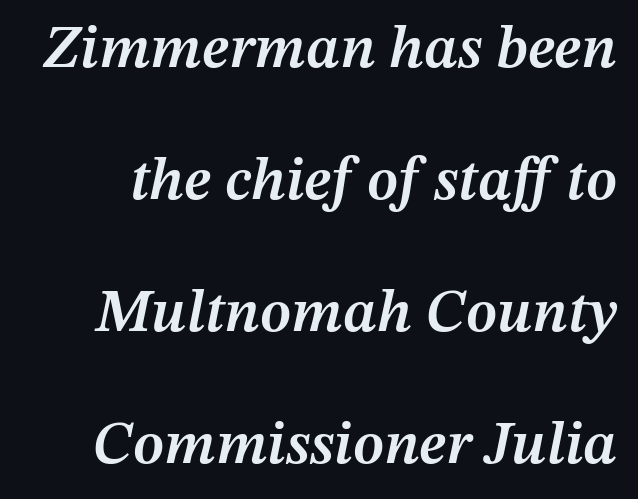
Q: Is the text bold? A: Semi-bold.
Q: Is the text italic (slanted)? A: Yes, it leans right by about 12 degrees.
Q: Is the text underlined? A: No.
Q: Is the spacing between letters normal or unusually wide? A: Normal.
Q: Is the spacing between lines tight, normal or loose? A: Loose.
Q: Width (condensed, normal, or wide)? A: Normal.
Q: Stroke contrast? A: Medium.
Q: x-height? A: Medium.
Q: Monospaced? A: No.
